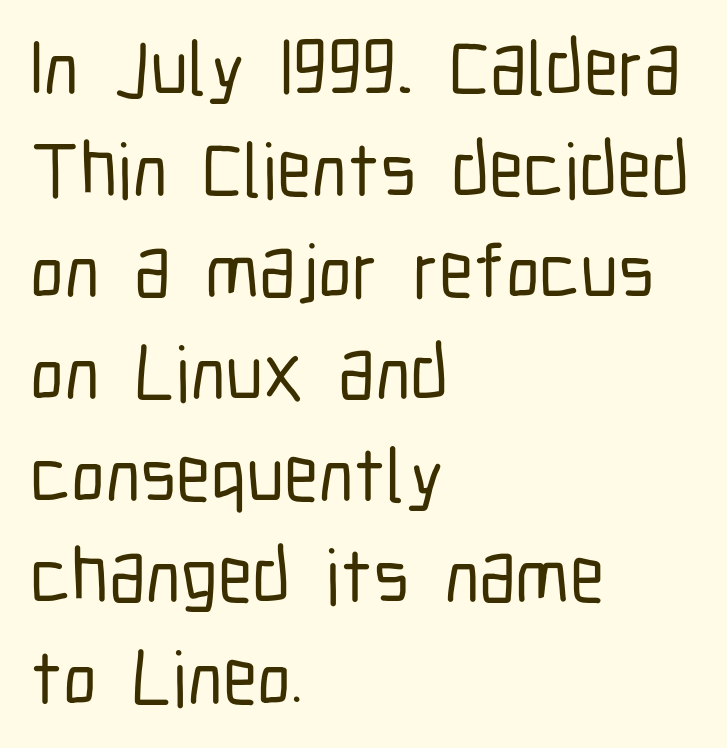
Q: Is the text italic (slanted)? A: No, it is upright.
Q: Is the typeface a serif or a sans-serif typeface? A: Sans-serif.
Q: Is the text underlined? A: No.
Q: How is the paragraph aligned? A: Left-aligned.
Q: Is the spacing between letters normal or unusually wide? A: Normal.
Q: Is the spacing between lines tight, normal or loose? A: Normal.
Q: Width (condensed, normal, or wide)? A: Condensed.
Q: Stroke contrast? A: Low.
Q: x-height? A: Medium.
Q: Monospaced? A: No.
